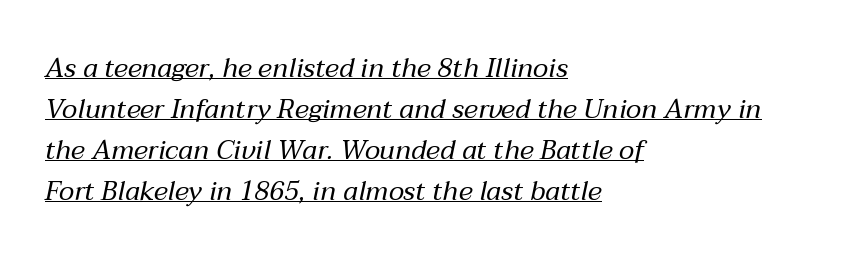
Regular leading. What decoration does the sample have? An underline. Weight: in the light-to-regular range. In CSS terms this would be text-align: left. Every character sits at an angle, as italics do. There is no visible air inserted between adjacent glyphs.
